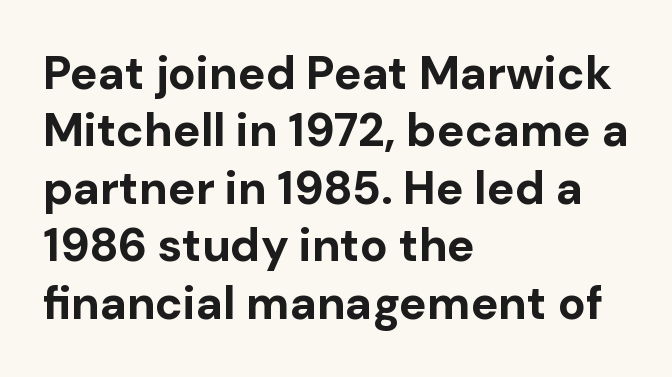
Which margin do the lines hug? The left one — the right edge is uneven. Decoration check: the copy has no underline. The typesetting leans heavy: a genuine bold. Do the characters align in a grid? No, the font is proportional.
